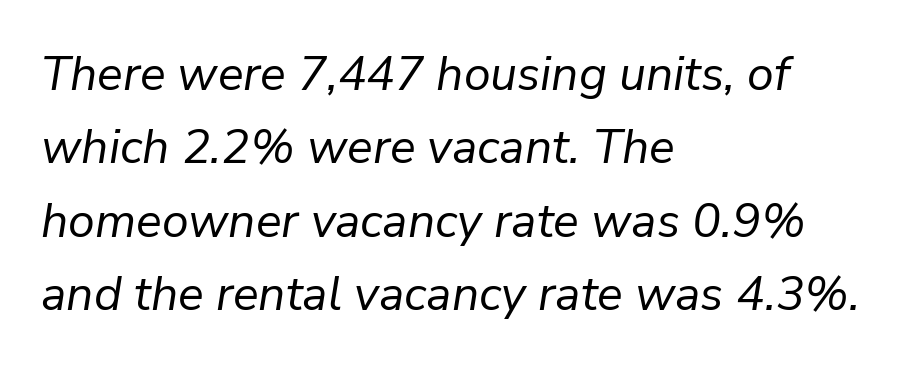
{"italic": "yes", "lean": "right", "slant_degrees": 9, "bold": "no", "weight": "regular", "width": "normal", "stroke_contrast": "low", "x_height": "medium", "monospaced": "no", "underline": "no", "align": "left", "line_spacing": "normal", "line_spacing_ratio": 1.53, "letter_spacing": "normal", "letter_spacing_em": 0.0, "glyph_px": 48}
